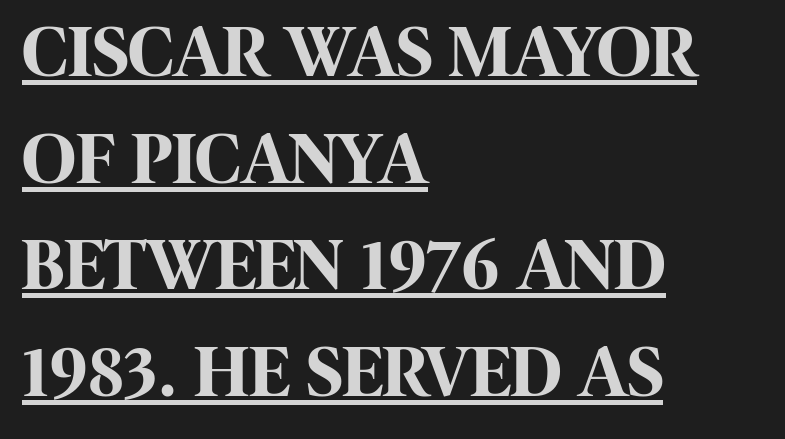
The glyphs have the mass of a bold cut. The block of text has a typical density, with ordinary space between rows. Descenders here cross a horizontal rule under the line. Observe the ordinary spacing: letters are neighbours, not strangers. The font's upright variant was chosen for this text. The font family rendered here belongs to the sans-serif group.
